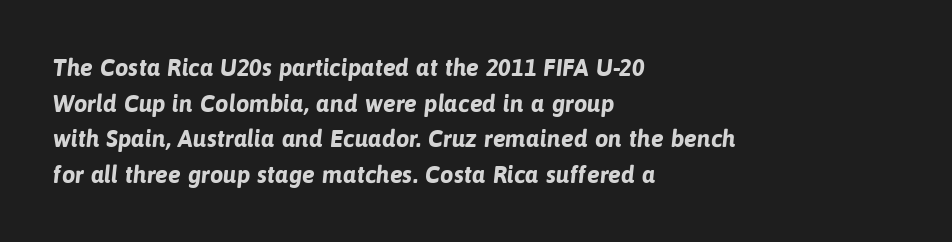
Weight: bold. Reading down the column, the eye jumps a familiar distance to each next line. The typesetter chose a ragged-right arrangement here. Clear beneath every line of the passage. Default kerning and tracking; the words read as compact shapes.
